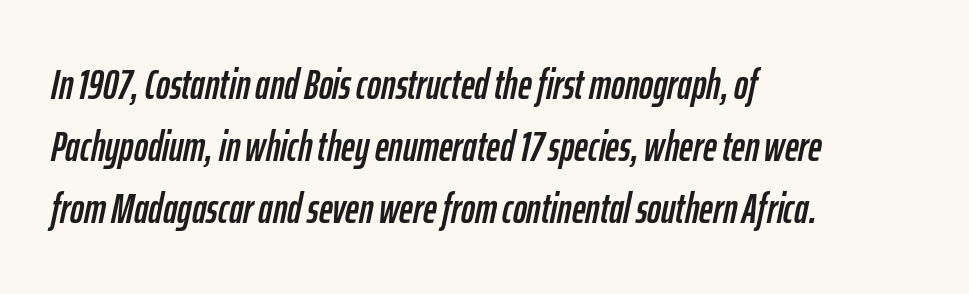
{"italic": "yes", "lean": "right", "slant_degrees": 12, "width": "condensed", "stroke_contrast": "low", "x_height": "medium", "monospaced": "no", "underline": "no", "align": "left", "line_spacing": "normal", "line_spacing_ratio": 1.48, "letter_spacing": "normal", "letter_spacing_em": 0.0, "glyph_px": 42}
